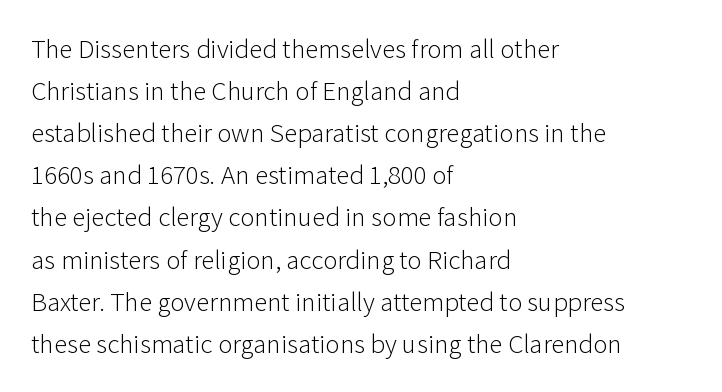
{"italic": "no", "bold": "no", "underline": "no", "align": "left", "line_spacing": "normal", "line_spacing_ratio": 1.56, "letter_spacing": "normal", "letter_spacing_em": 0.0, "glyph_px": 27}
